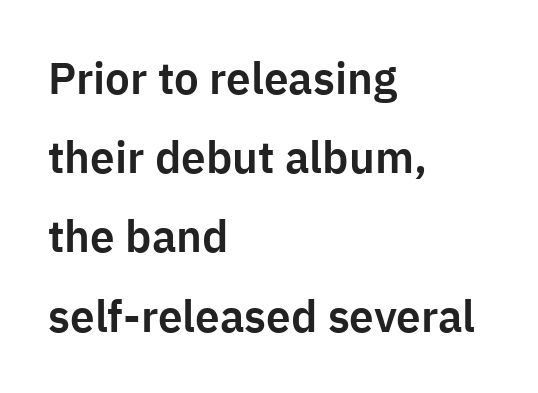
{"serif": "no", "italic": "no", "width": "normal", "stroke_contrast": "low", "x_height": "medium", "monospaced": "no", "underline": "no", "align": "left", "line_spacing_ratio": 1.8, "letter_spacing": "normal", "letter_spacing_em": 0.0, "glyph_px": 44}
